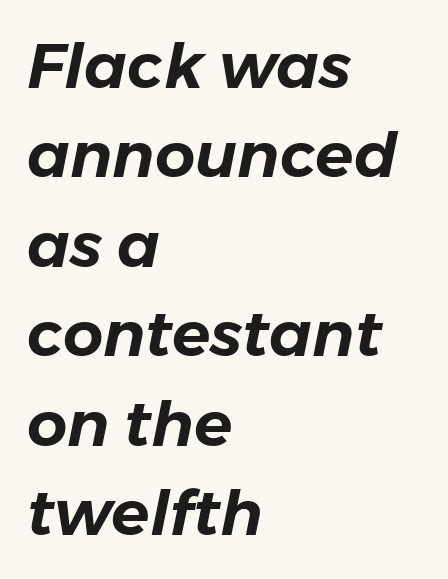
{"italic": "yes", "lean": "right", "slant_degrees": 11, "width": "normal", "stroke_contrast": "low", "x_height": "medium", "monospaced": "no", "underline": "no", "align": "left", "line_spacing": "normal", "line_spacing_ratio": 1.42, "letter_spacing": "normal", "letter_spacing_em": 0.0, "glyph_px": 63}
